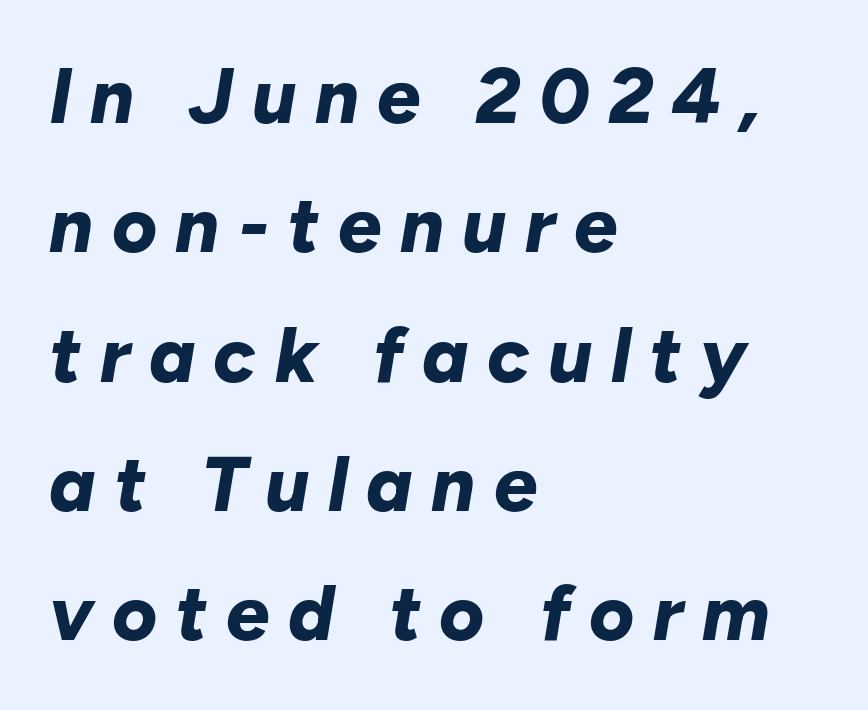
Q: Is the text bold? A: Yes.
Q: Is the text italic (slanted)? A: Yes, it leans right by about 10 degrees.
Q: Is the text underlined? A: No.
Q: How is the paragraph aligned? A: Left-aligned.
Q: Is the spacing between letters normal or unusually wide? A: Unusually wide.
Q: Is the spacing between lines tight, normal or loose? A: Normal.
Q: Width (condensed, normal, or wide)? A: Normal.
Q: Stroke contrast? A: Low.
Q: x-height? A: Medium.
Q: Monospaced? A: No.
